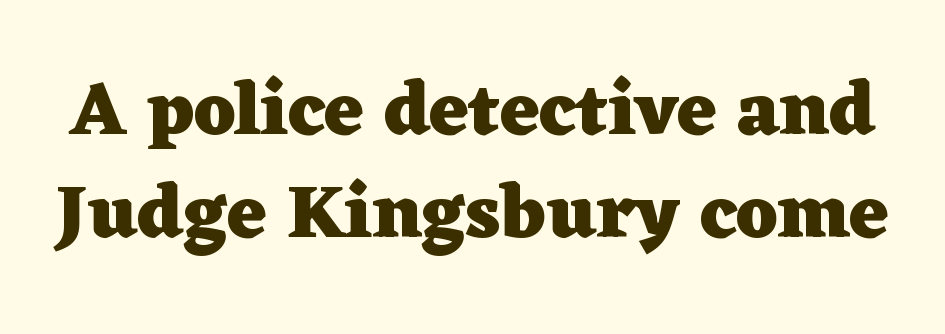
Q: Is the text bold? A: Yes.
Q: Is the text italic (slanted)? A: No, it is upright.
Q: Is the typeface a serif or a sans-serif typeface? A: Serif.
Q: Is the text underlined? A: No.
Q: Is the spacing between letters normal or unusually wide? A: Normal.
Q: Is the spacing between lines tight, normal or loose? A: Normal.
Q: Width (condensed, normal, or wide)? A: Wide.
Q: Stroke contrast? A: Low.
Q: x-height? A: Medium.
Q: Monospaced? A: No.
